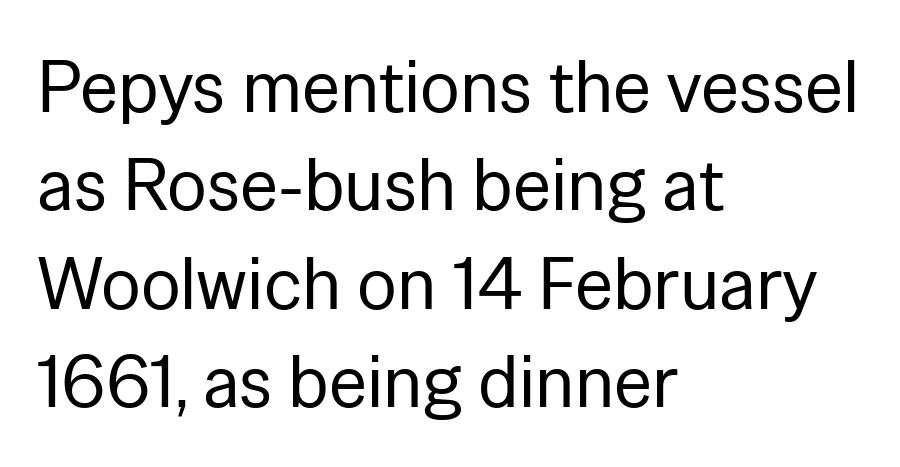
{"serif": "no", "italic": "no", "bold": "no", "weight": "regular", "width": "normal", "stroke_contrast": "low", "x_height": "medium", "monospaced": "no", "underline": "no", "align": "left", "line_spacing": "normal", "line_spacing_ratio": 1.33, "letter_spacing": "normal", "letter_spacing_em": 0.0, "glyph_px": 74}
